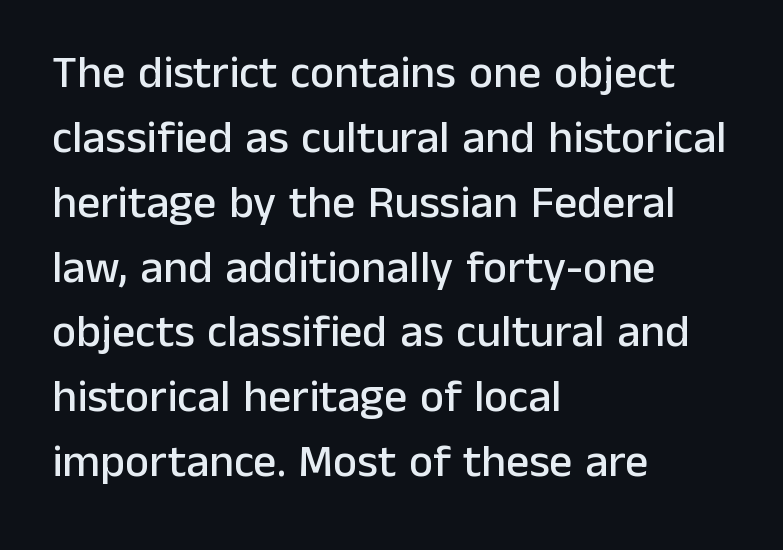
Q: Is the text italic (slanted)? A: No, it is upright.
Q: Is the typeface a serif or a sans-serif typeface? A: Sans-serif.
Q: Is the text underlined? A: No.
Q: How is the paragraph aligned? A: Left-aligned.
Q: Is the spacing between letters normal or unusually wide? A: Normal.
Q: Is the spacing between lines tight, normal or loose? A: Normal.
Q: Width (condensed, normal, or wide)? A: Normal.
Q: Stroke contrast? A: Low.
Q: x-height? A: Medium.
Q: Monospaced? A: No.
